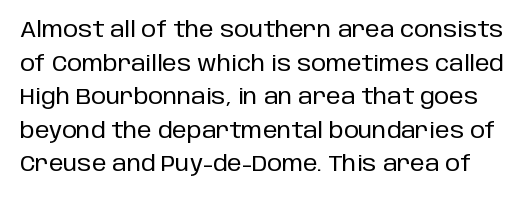
The image shows 21 px text type, upright; set normal line spacing (1.6x), normal letter spacing, not underlined.
